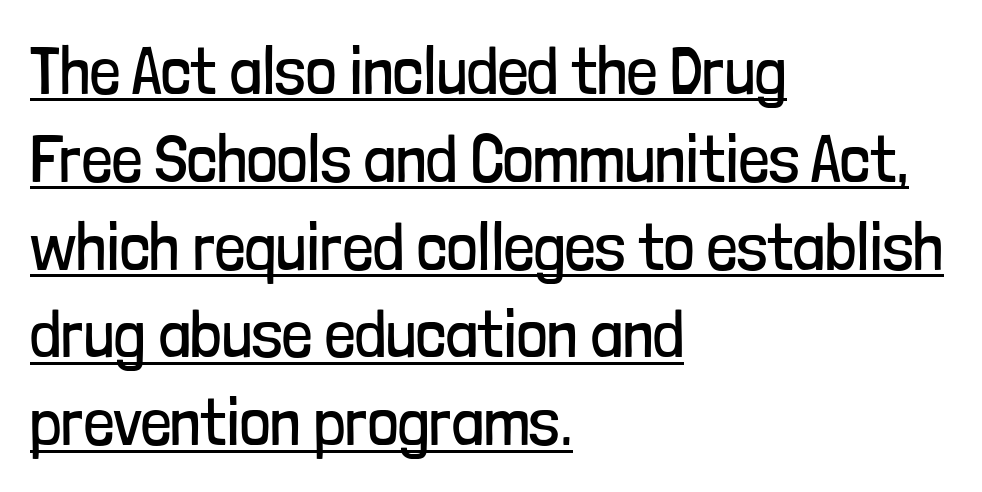
The image shows 67 px regular-weight, condensed sans-serif type, upright; set left-aligned, normal line spacing (1.31x), normal letter spacing, underlined; low stroke contrast and a medium x-height.
